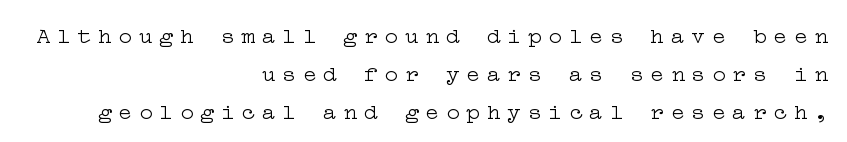
The image shows 23 px text type, upright; set right-aligned, normal line spacing (1.65x), unusually wide letter spacing (+0.29 em), not underlined.
